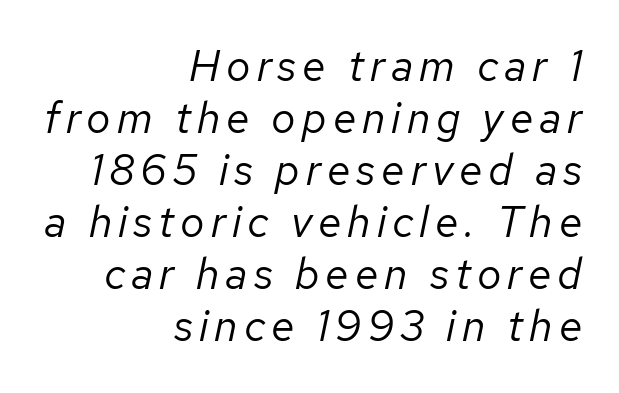
{"italic": "yes", "lean": "right", "slant_degrees": 12, "bold": "no", "weight": "regular", "width": "normal", "stroke_contrast": "low", "x_height": "medium", "monospaced": "no", "underline": "no", "align": "right", "line_spacing_ratio": 1.21, "glyph_px": 43}
